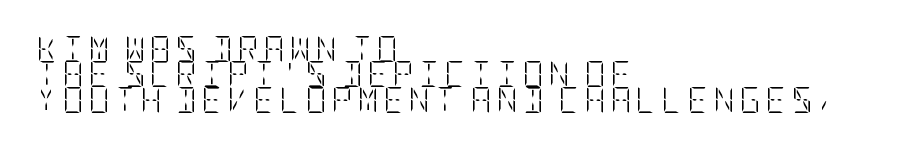
Q: Is the text bold? A: No.
Q: Is the text italic (slanted)? A: No, it is upright.
Q: Is the text underlined? A: No.
Q: How is the paragraph aligned? A: Left-aligned.
Q: Is the spacing between lines tight, normal or loose? A: Tight.
